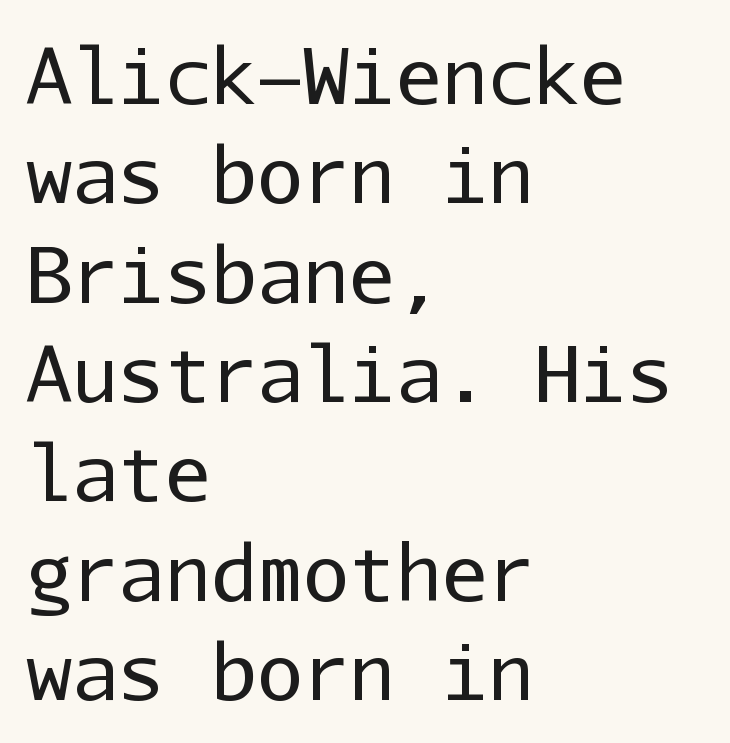
The image shows 77 px regular-weight sans-serif type, upright, monospaced; set left-aligned, normal line spacing (1.29x), normal letter spacing, not underlined; low stroke contrast and a medium x-height.
